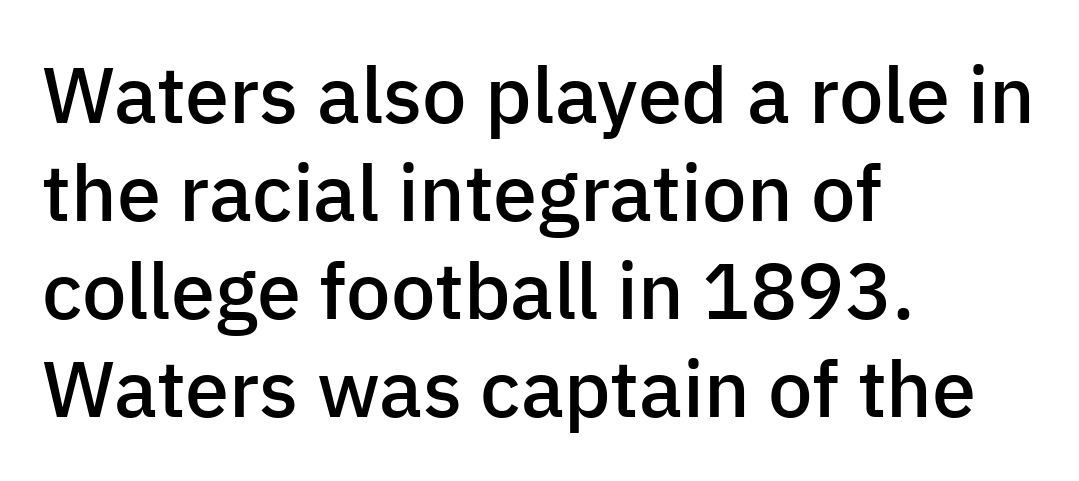
{"serif": "no", "italic": "no", "bold": "semi", "weight": "semibold", "width": "normal", "stroke_contrast": "low", "x_height": "medium", "monospaced": "no", "underline": "no", "align": "left", "line_spacing_ratio": 1.24, "letter_spacing": "normal", "letter_spacing_em": 0.0, "glyph_px": 79}
